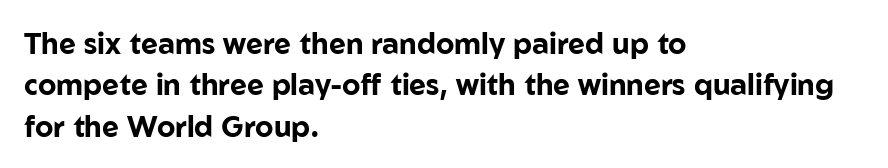
The image shows 29 px bold sans-serif type, upright; set left-aligned, normal line spacing (1.43x), normal letter spacing, not underlined; low stroke contrast and a medium x-height.
